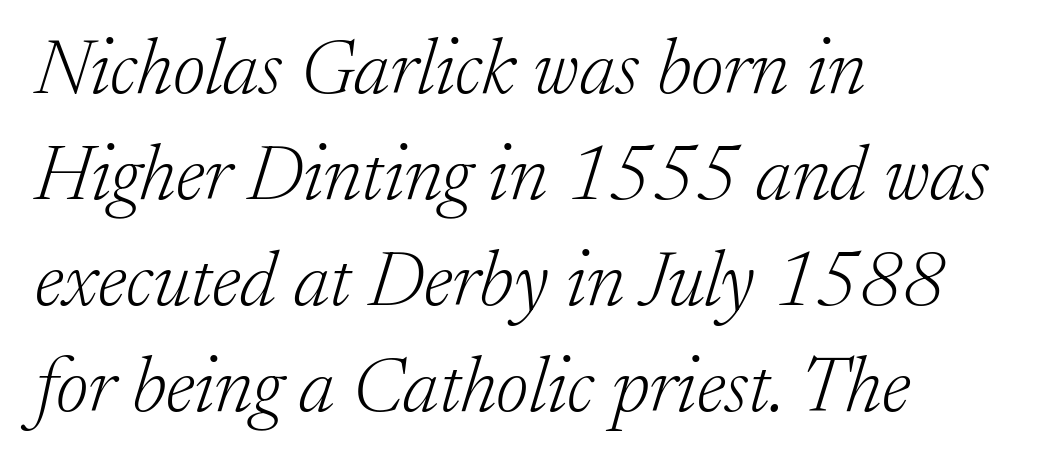
{"serif": "yes", "italic": "yes", "lean": "right", "slant_degrees": 17, "bold": "no", "weight": "light", "width": "normal", "stroke_contrast": "low", "x_height": "medium", "monospaced": "no", "underline": "no", "align": "left", "line_spacing": "normal", "line_spacing_ratio": 1.36, "letter_spacing": "normal", "letter_spacing_em": 0.0, "glyph_px": 78}
